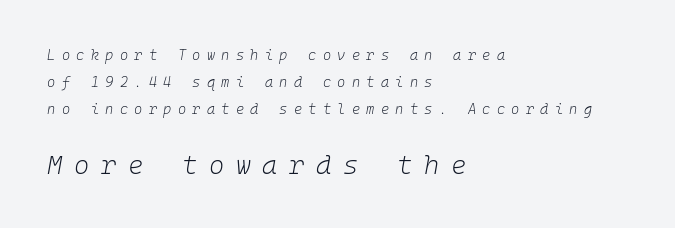
Reading down the block, your eye returns to a fixed left position each line. How are the letters spaced? Widely, with obvious added tracking. The letters look calm and open, with moderate or lighter stems. Students, observe: this is what heavily led, spacious text looks like. Underline: absent.
